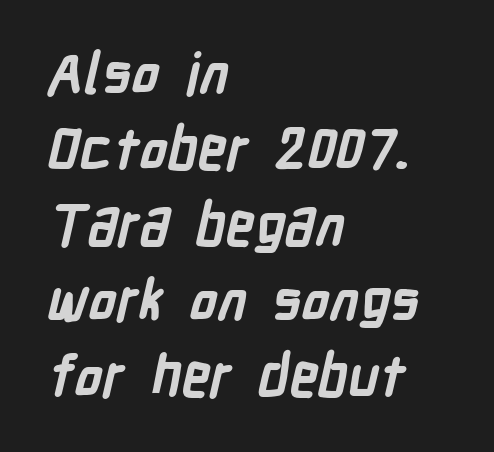
{"serif": "no", "bold": "yes", "weight": "semibold", "width": "condensed", "stroke_contrast": "low", "x_height": "medium", "monospaced": "no", "underline": "no", "align": "left", "line_spacing": "normal", "line_spacing_ratio": 1.33, "letter_spacing": "normal", "letter_spacing_em": 0.0, "glyph_px": 57}
